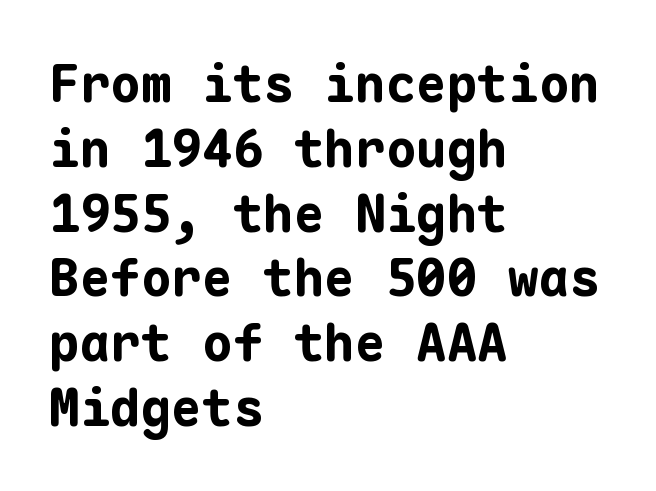
{"serif": "no", "italic": "no", "bold": "yes", "weight": "bold", "width": "normal", "stroke_contrast": "low", "x_height": "medium", "monospaced": "yes", "underline": "no", "align": "left", "line_spacing": "normal", "line_spacing_ratio": 1.27, "letter_spacing": "normal", "letter_spacing_em": 0.0, "glyph_px": 51}
